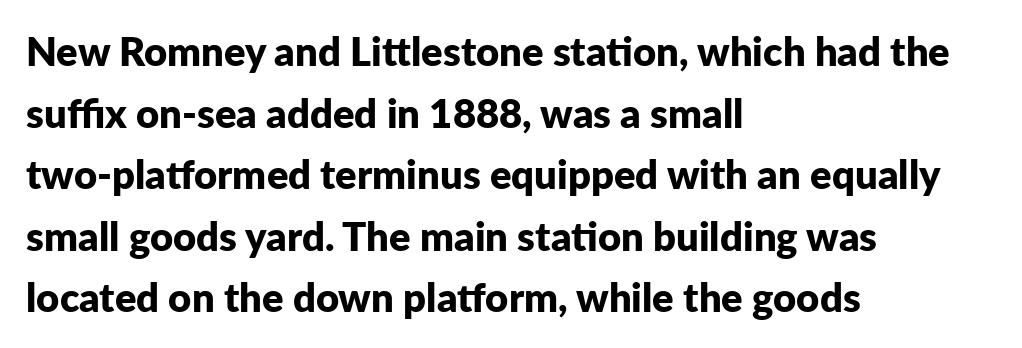
{"serif": "no", "italic": "no", "bold": "yes", "weight": "bold", "width": "normal", "stroke_contrast": "low", "x_height": "medium", "monospaced": "no", "underline": "no", "align": "left", "line_spacing": "normal", "line_spacing_ratio": 1.54, "letter_spacing": "normal", "letter_spacing_em": 0.0, "glyph_px": 40}
